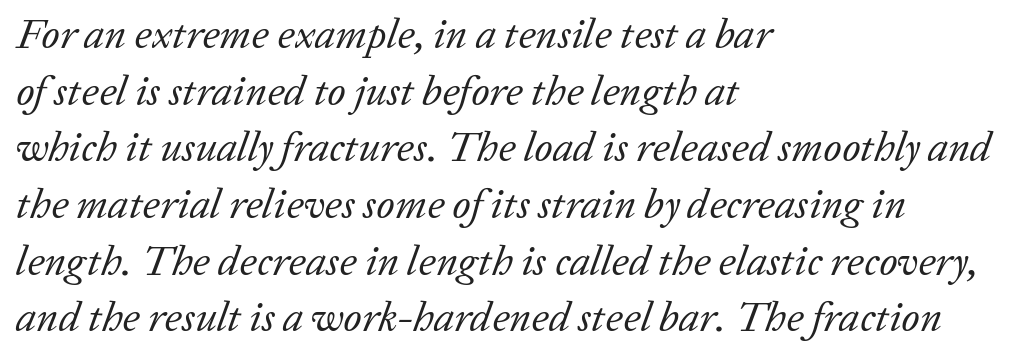
Characters are canted at an angle relative to the baseline's perpendicular. The specimen omits any rule beneath the text block's lines. Line beginnings align vertically; line endings do not. How are the letters spaced? Ordinarily, with no added tracking.
